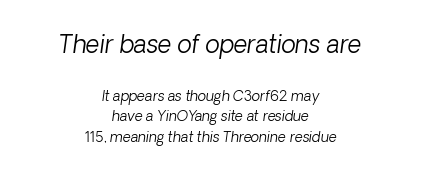
The image shows 24 px text type, italic (leaning right); set centered, normal line spacing (1.48x), normal letter spacing, not underlined; the first (top) block is 1.71x larger.
